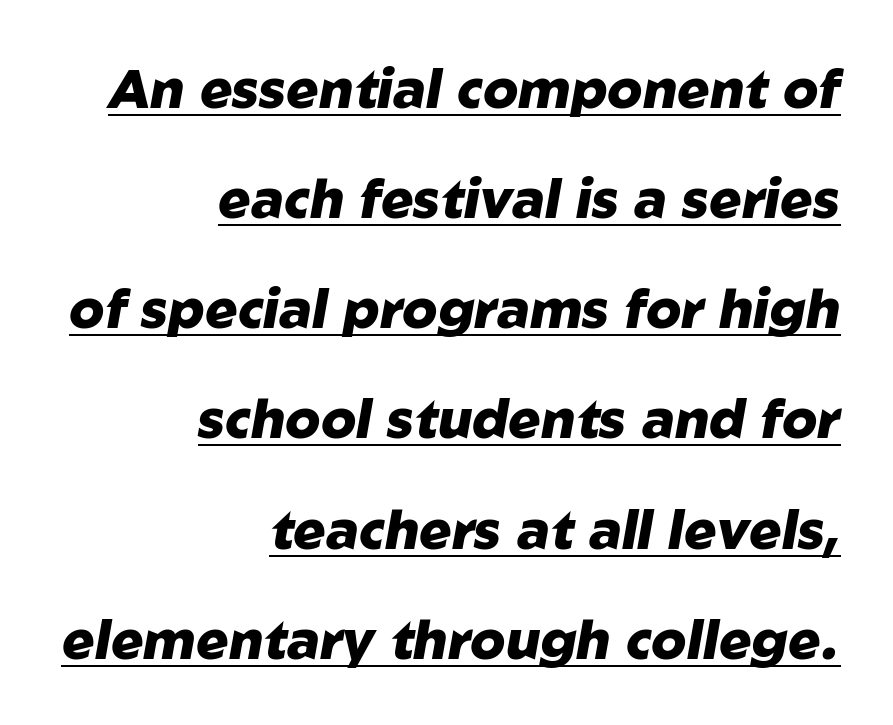
Leading is clearly above the norm, producing a sparse column. A baseline rule has been typeset under these characters. Is the block centered? No — it sits flush against the right margin. Compared with typical body copy, the letter spacing here is the same. Is this a fixed-width face? No — the glyphs have proportional, varying widths.
